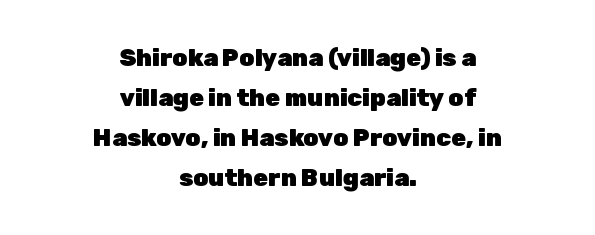
Typeset on center — no edge is straight. In terms of weight, the rendering is a true, heavy bold. The face used here is rendered with its standard letterfit. Bare-footed words on every line.
